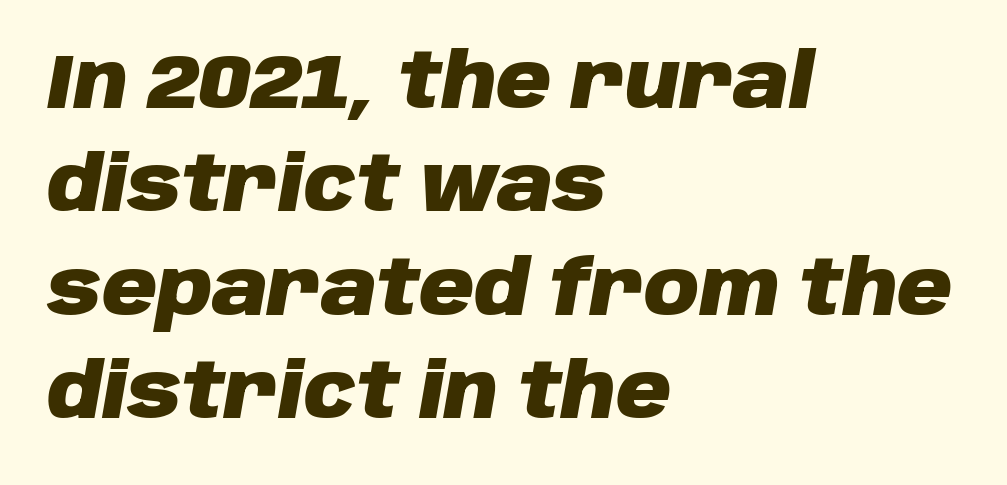
Q: Is the text bold? A: Yes.
Q: Is the text italic (slanted)? A: Yes, it leans right by about 10 degrees.
Q: Is the text underlined? A: No.
Q: How is the paragraph aligned? A: Left-aligned.
Q: Is the spacing between letters normal or unusually wide? A: Normal.
Q: Is the spacing between lines tight, normal or loose? A: Normal.
Q: Width (condensed, normal, or wide)? A: Normal.
Q: Stroke contrast? A: Low.
Q: x-height? A: Large.
Q: Monospaced? A: No.
